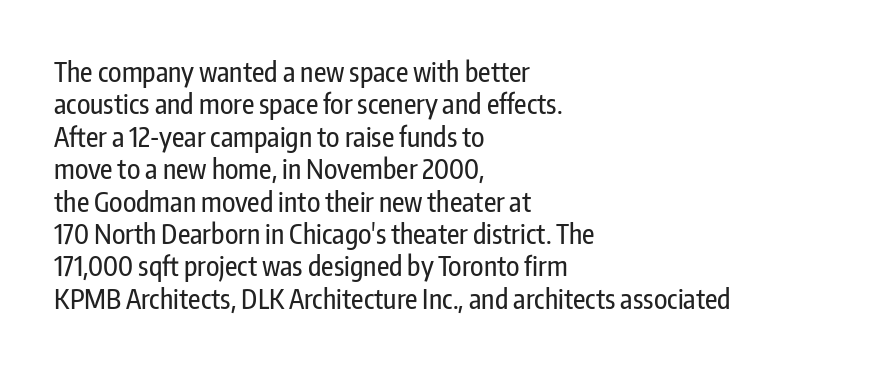
Q: Is the text italic (slanted)? A: No, it is upright.
Q: Is the text underlined? A: No.
Q: How is the paragraph aligned? A: Left-aligned.
Q: Is the spacing between letters normal or unusually wide? A: Normal.
